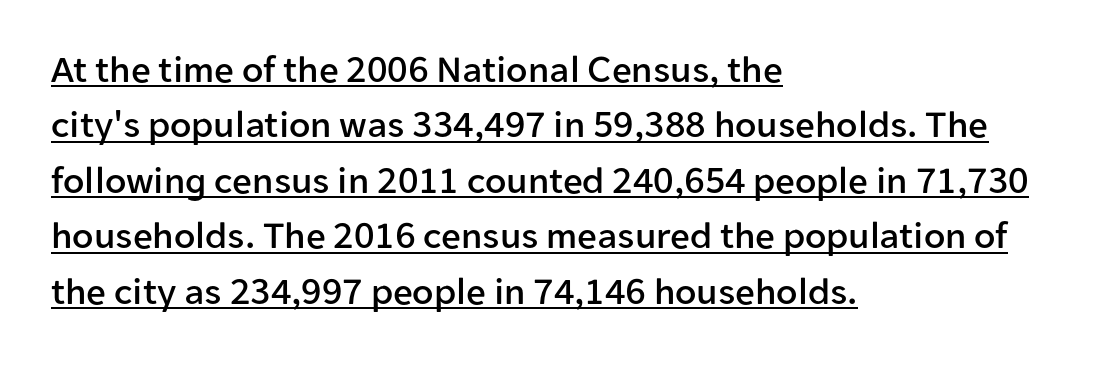
{"serif": "no", "italic": "no", "width": "normal", "stroke_contrast": "low", "x_height": "medium", "monospaced": "no", "underline": "yes", "align": "left", "line_spacing": "normal", "line_spacing_ratio": 1.42, "letter_spacing": "normal", "letter_spacing_em": 0.0, "glyph_px": 39}
